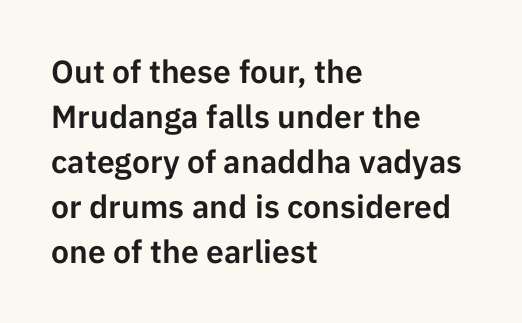
{"serif": "no", "italic": "no", "width": "normal", "stroke_contrast": "low", "x_height": "medium", "monospaced": "no", "underline": "no", "align": "left", "line_spacing": "normal", "line_spacing_ratio": 1.41, "letter_spacing": "normal", "letter_spacing_em": 0.0, "glyph_px": 32}
